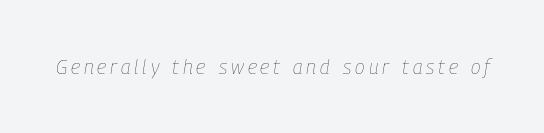
The image shows 20 px text type, italic (leaning right); set unusually wide letter spacing (+0.2 em), not underlined.
